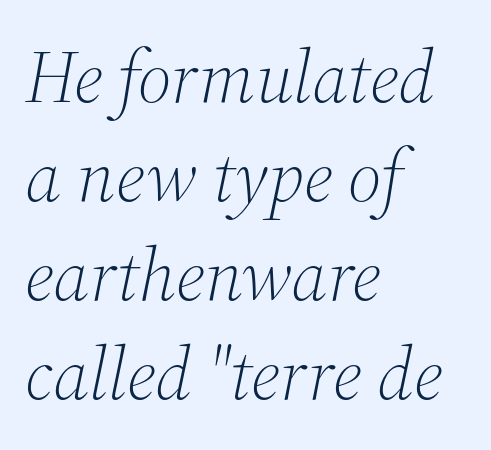
{"serif": "yes", "italic": "yes", "lean": "right", "slant_degrees": 12, "bold": "no", "weight": "light", "width": "normal", "stroke_contrast": "medium", "x_height": "medium", "monospaced": "no", "underline": "no", "align": "left", "line_spacing": "normal", "line_spacing_ratio": 1.34, "letter_spacing": "normal", "letter_spacing_em": 0.0, "glyph_px": 74}
